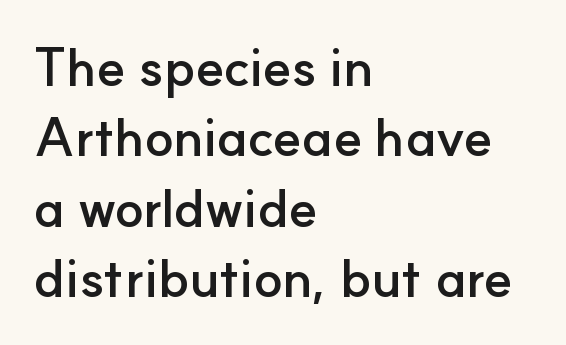
Q: Is the text bold? A: Yes.
Q: Is the text italic (slanted)? A: No, it is upright.
Q: Is the typeface a serif or a sans-serif typeface? A: Sans-serif.
Q: Is the text underlined? A: No.
Q: How is the paragraph aligned? A: Left-aligned.
Q: Is the spacing between letters normal or unusually wide? A: Normal.
Q: Is the spacing between lines tight, normal or loose? A: Normal.
Q: Width (condensed, normal, or wide)? A: Normal.
Q: Stroke contrast? A: Low.
Q: x-height? A: Small.
Q: Monospaced? A: No.
